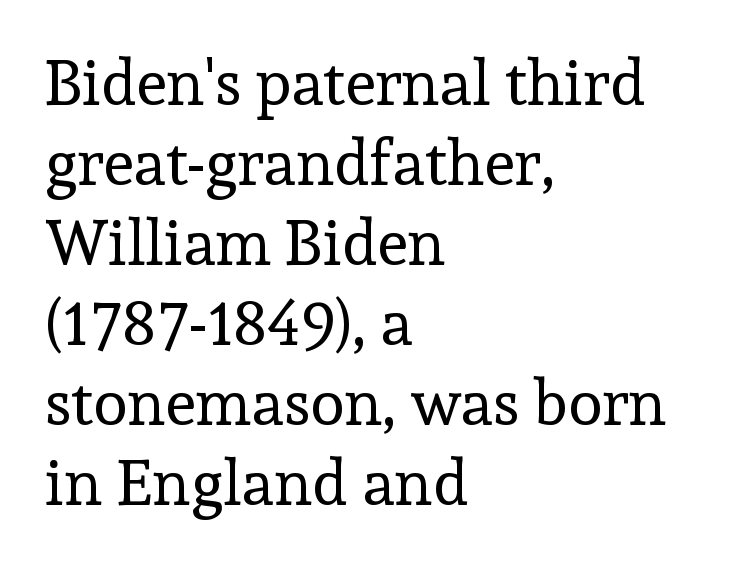
Q: Is the text bold? A: No.
Q: Is the text italic (slanted)? A: No, it is upright.
Q: Is the typeface a serif or a sans-serif typeface? A: Serif.
Q: Is the text underlined? A: No.
Q: How is the paragraph aligned? A: Left-aligned.
Q: Is the spacing between letters normal or unusually wide? A: Normal.
Q: Is the spacing between lines tight, normal or loose? A: Normal.
Q: Width (condensed, normal, or wide)? A: Normal.
Q: x-height? A: Medium.
Q: Monospaced? A: No.
